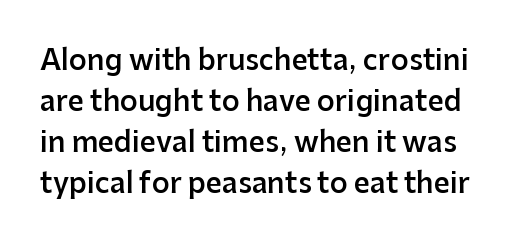
The strokes are fattened partway — semibold, not bold. Unmarked baselines from the first word to the last. In terms of posture, this sample is upright. Here the designer chose a conventional face with non-uniform glyph widths. The text was rendered using a sans face with plain stroke endings. The tracking reads as untouched default to a designer's eye.
